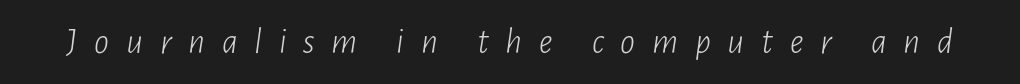
The image shows 37 px light, condensed type, italic (leaning right); set unusually wide letter spacing (+0.45 em), not underlined; low stroke contrast and a medium x-height.
